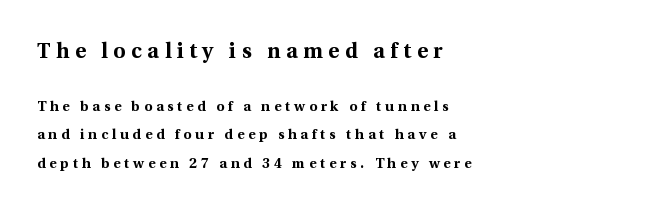
Q: Is the text bold? A: Yes.
Q: Is the text italic (slanted)? A: No, it is upright.
Q: Is the text underlined? A: No.
Q: How is the paragraph aligned? A: Left-aligned.
Q: Is the spacing between letters normal or unusually wide? A: Unusually wide.
Q: Is the spacing between lines tight, normal or loose? A: Loose.
Q: Which block of text is set in a larger size, the first (top) or the second (bottom)? A: The first (top) one.
